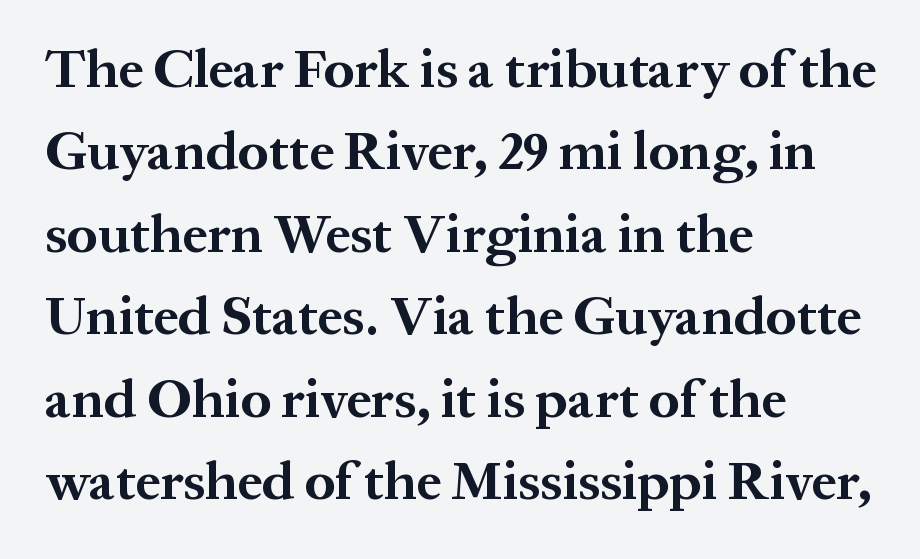
{"serif": "yes", "italic": "no", "bold": "yes", "weight": "bold", "width": "normal", "stroke_contrast": "medium", "x_height": "medium", "monospaced": "no", "underline": "no", "align": "left", "line_spacing": "normal", "line_spacing_ratio": 1.5, "letter_spacing": "normal", "letter_spacing_em": 0.0, "glyph_px": 55}
